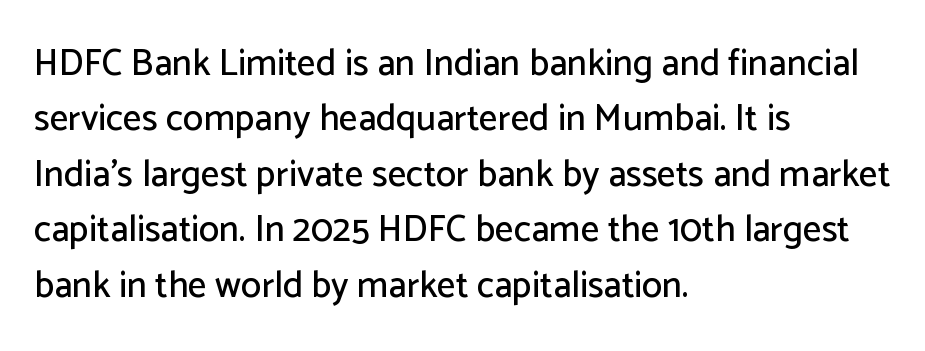
These lines are rendered in a variable-pitch font. A student would call this left alignment; a typographer would say flush left, rag right. Check under the words: just untouched page. The rows are spaced the way most documents space them.
